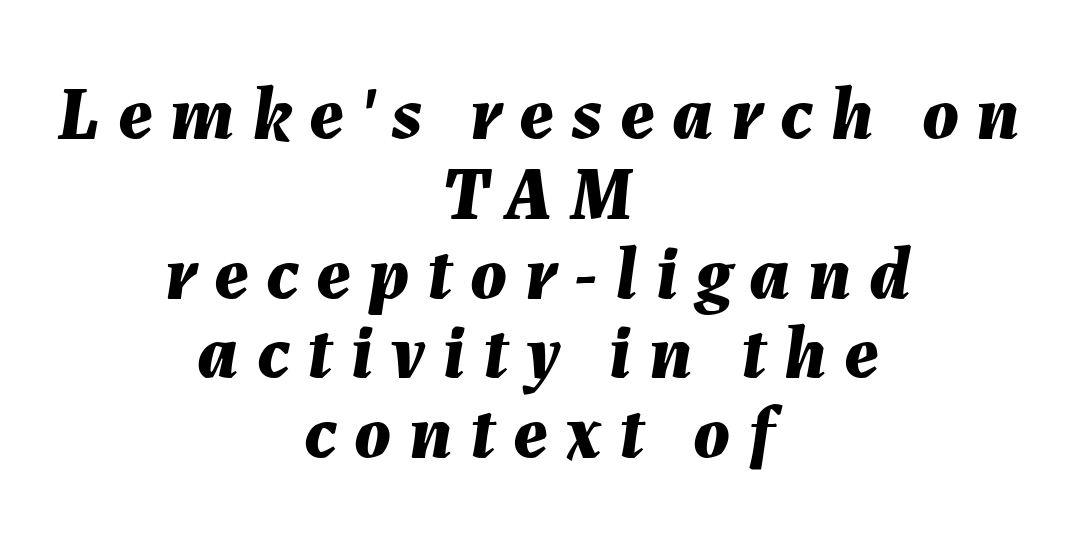
Q: Is the text bold? A: Yes.
Q: Is the text italic (slanted)? A: Yes, it leans right by about 7 degrees.
Q: Is the text underlined? A: No.
Q: How is the paragraph aligned? A: Centered.
Q: Is the spacing between letters normal or unusually wide? A: Unusually wide.
Q: Is the spacing between lines tight, normal or loose? A: Tight.
Q: Width (condensed, normal, or wide)? A: Normal.
Q: Stroke contrast? A: Medium.
Q: x-height? A: Medium.
Q: Monospaced? A: No.
